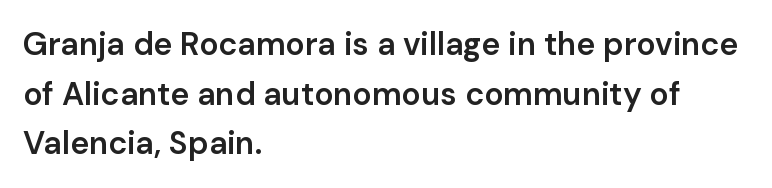
The typography opts for an upright posture over an oblique one. What weight is shown? A semibold, between regular and bold. The face used here is a sans, in the tradition of grotesques and geometrics. Interline gaps are of average width in this sample. Spacing verdict: proportional, widths tailored to each character.
